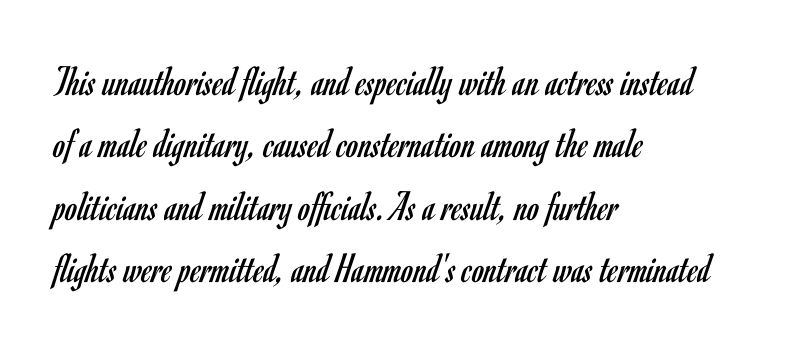
Q: Is the text bold? A: No.
Q: Is the text italic (slanted)? A: Yes.
Q: Is the typeface a serif or a sans-serif typeface? A: Sans-serif.
Q: Is the text underlined? A: No.
Q: How is the paragraph aligned? A: Left-aligned.
Q: Is the spacing between letters normal or unusually wide? A: Normal.
Q: Is the spacing between lines tight, normal or loose? A: Normal.
Q: Width (condensed, normal, or wide)? A: Condensed.
Q: Stroke contrast? A: Low.
Q: x-height? A: Small.
Q: Monospaced? A: No.
